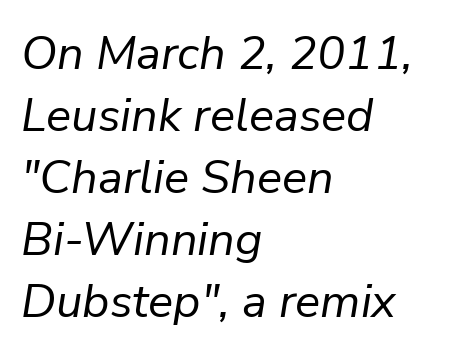
The typesetting does not lean heavy: it is not bold. The baseline area is clear. Reading down the column, the eye jumps a familiar distance to each next line. It's the slanting kind of type. The passage shown is typed in a proportional face where columns would drift.
